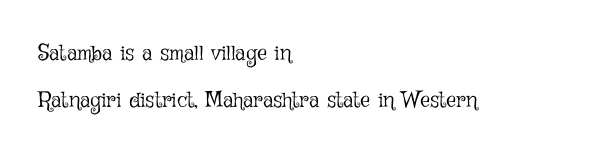
Words float on clear page, feet unadorned. Does extra space separate the letters? No, they use regular spacing. Do the letters lean? They stand straight. A light-to-regular cut is what we see here. The lines in this sample share a left origin and differ only in where they stop. Students, observe: this is what heavily led, spacious text looks like.
